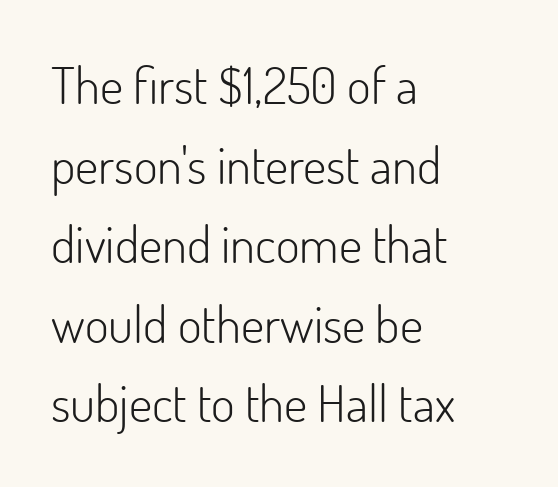
You could not count columns in this text — the font is proportionally spaced. Leftover space on each line is placed entirely after the last word. The space directly below the letters is spotless. Does the leading feel generous? No, just average. Nobody touched the tracking dial on this one.
